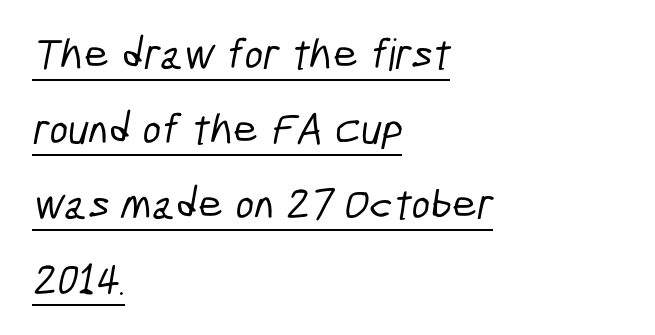
Does extra space separate the letters? No, they use regular spacing. The letters advance in unequal steps, a hallmark of proportional type. This sample carries an underscore along the baseline area. Horizontally, the lines are justified to the leading edge only. Classification — sans serif.
